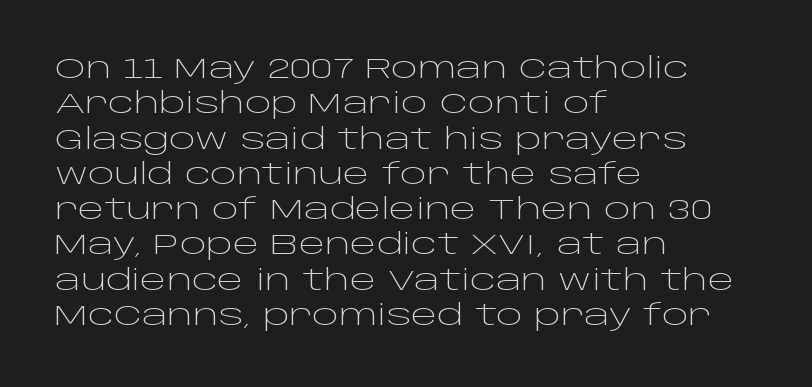
The image shows 28 px light, wide sans-serif type, upright; set left-aligned, normal line spacing (1.26x), normal letter spacing, not underlined; low stroke contrast and a large x-height.
